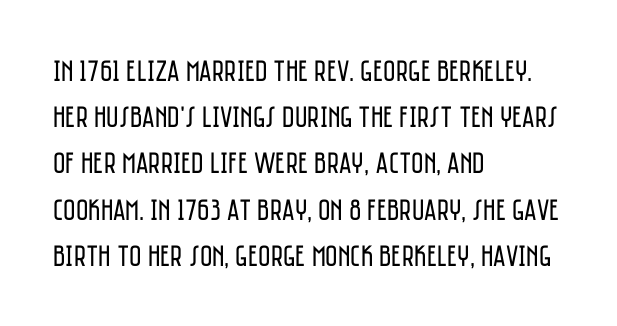
The image shows 30 px regular-weight, condensed sans-serif type, upright; set left-aligned, normal line spacing (1.54x), normal letter spacing, not underlined; low stroke contrast and a large x-height.
